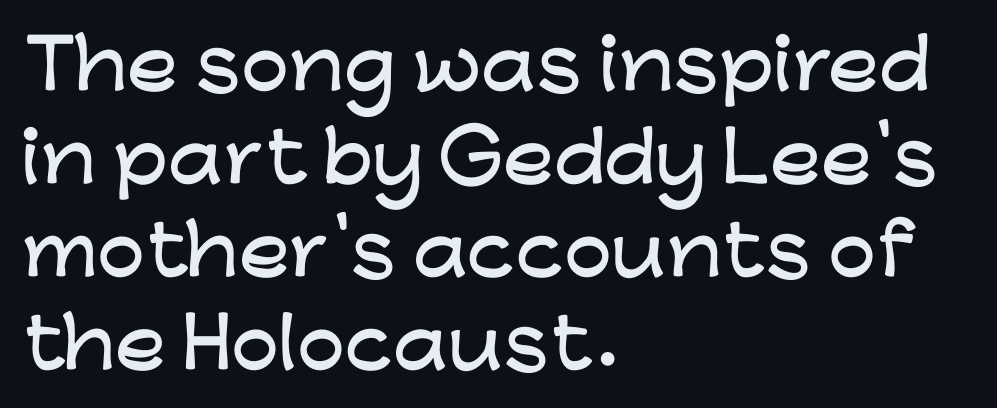
{"serif": "no", "italic": "no", "width": "wide", "stroke_contrast": "low", "x_height": "medium", "monospaced": "no", "underline": "no", "align": "left", "line_spacing": "normal", "line_spacing_ratio": 1.37, "letter_spacing": "normal", "letter_spacing_em": 0.0, "glyph_px": 68}
